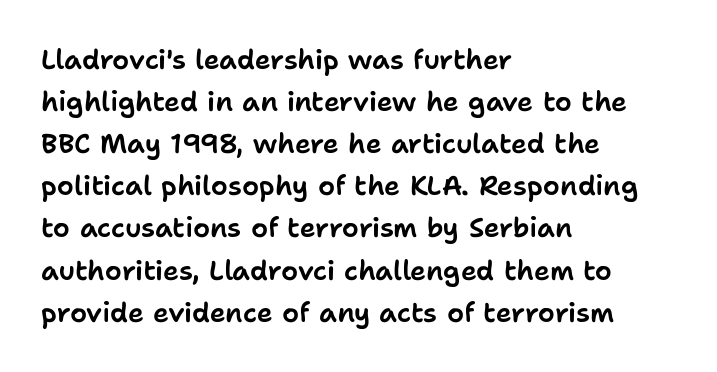
{"italic": "no", "underline": "no", "align": "left", "line_spacing": "normal", "line_spacing_ratio": 1.56, "letter_spacing": "normal", "letter_spacing_em": 0.0, "glyph_px": 27}
